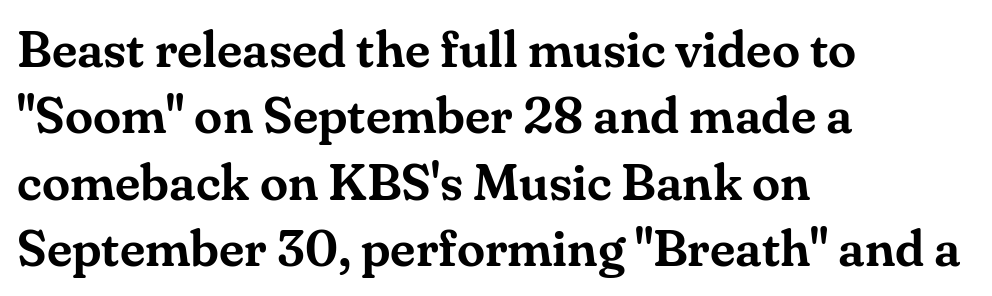
Q: Is the text italic (slanted)? A: No, it is upright.
Q: Is the typeface a serif or a sans-serif typeface? A: Serif.
Q: Is the text underlined? A: No.
Q: How is the paragraph aligned? A: Left-aligned.
Q: Is the spacing between letters normal or unusually wide? A: Normal.
Q: Is the spacing between lines tight, normal or loose? A: Normal.
Q: Width (condensed, normal, or wide)? A: Normal.
Q: Stroke contrast? A: Medium.
Q: x-height? A: Small.
Q: Monospaced? A: No.
